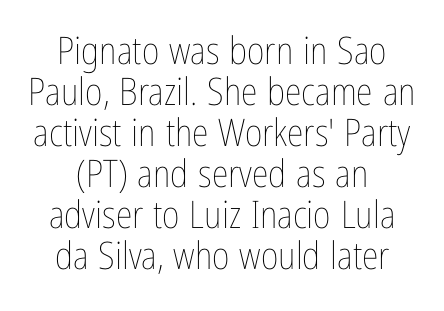
{"italic": "no", "bold": "no", "weight": "thin", "width": "condensed", "stroke_contrast": "low", "x_height": "medium", "monospaced": "no", "underline": "no", "align": "center", "line_spacing": "tight", "line_spacing_ratio": 1.08, "letter_spacing": "normal", "letter_spacing_em": 0.0, "glyph_px": 38}
